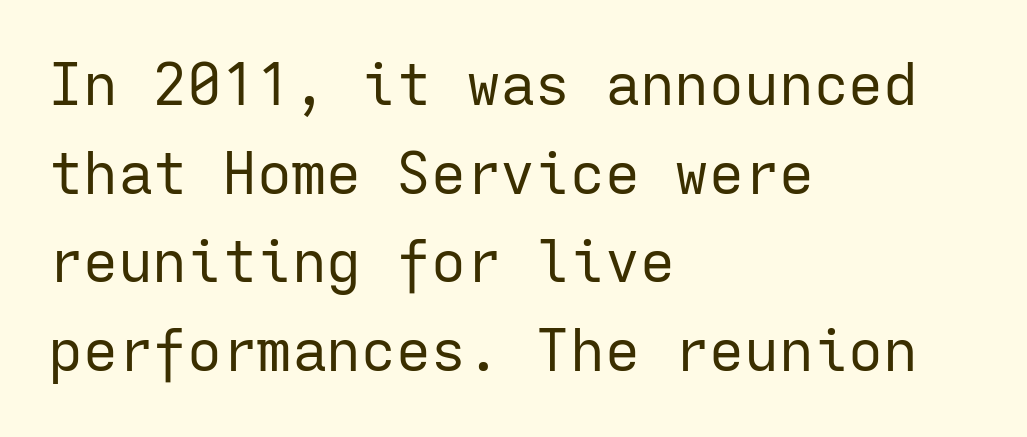
Italic: no, the glyphs are upright roman. Whoever set this chose a conventional vertical rhythm. Here the designer chose a console-style face with uniform glyph widths. Stroke thickness stays within the range of a standard reading face or lighter.
